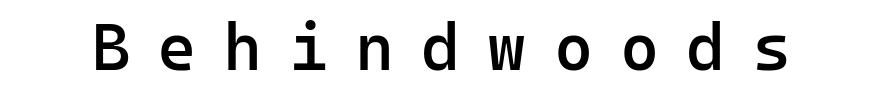
The image shows 67 px semibold sans-serif type, upright, monospaced; set unusually wide letter spacing (+0.4 em), not underlined; low stroke contrast and a medium x-height.
